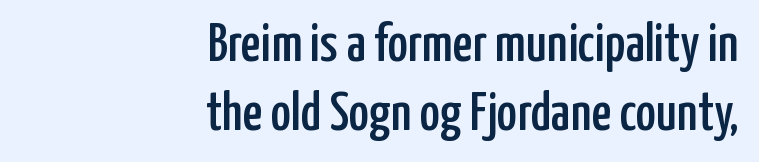
{"serif": "no", "italic": "no", "width": "condensed", "stroke_contrast": "low", "x_height": "medium", "monospaced": "no", "underline": "no", "align": "right", "line_spacing": "normal", "line_spacing_ratio": 1.26, "letter_spacing": "normal", "letter_spacing_em": 0.0, "glyph_px": 55}
